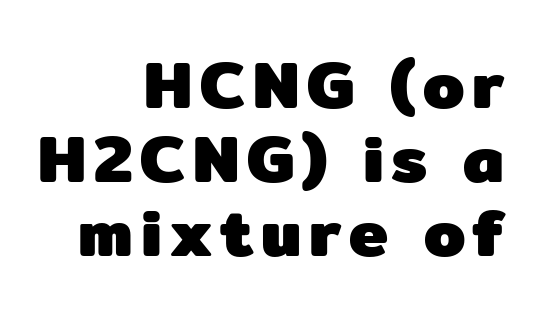
Q: Is the text bold? A: Yes.
Q: Is the text italic (slanted)? A: No, it is upright.
Q: Is the typeface a serif or a sans-serif typeface? A: Sans-serif.
Q: Is the text underlined? A: No.
Q: How is the paragraph aligned? A: Right-aligned.
Q: Is the spacing between lines tight, normal or loose? A: Tight.
Q: Width (condensed, normal, or wide)? A: Normal.
Q: Stroke contrast? A: Low.
Q: x-height? A: Medium.
Q: Monospaced? A: No.
